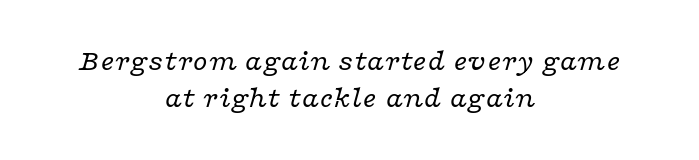
Q: Is the text bold? A: No.
Q: Is the text italic (slanted)? A: Yes, it leans right by about 16 degrees.
Q: Is the typeface a serif or a sans-serif typeface? A: Serif.
Q: Is the text underlined? A: No.
Q: How is the paragraph aligned? A: Centered.
Q: Is the spacing between letters normal or unusually wide? A: Normal.
Q: Width (condensed, normal, or wide)? A: Wide.
Q: Stroke contrast? A: Low.
Q: x-height? A: Medium.
Q: Monospaced? A: No.
